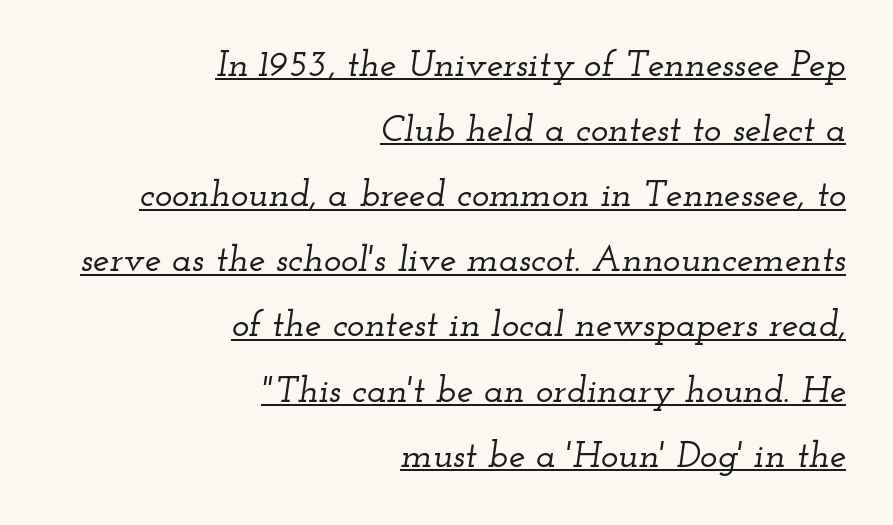
The image shows 37 px wide serif type, italic (leaning right); set right-aligned, line spacing 1.76x, normal letter spacing, underlined; low stroke contrast and a small x-height.
